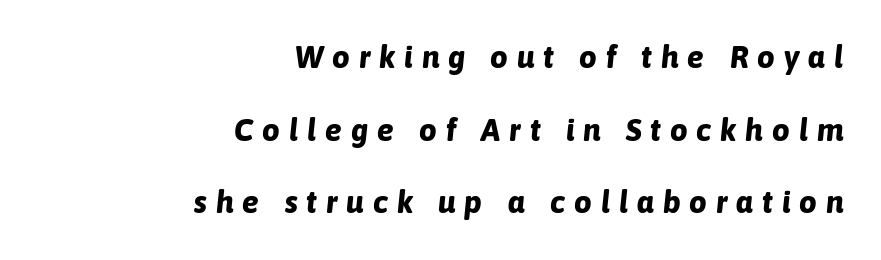
Successive baselines arrive slowly, with a big drop between each. The typesetter chose a ragged-left arrangement here. Character widths vary here, with narrow letters taking less room than wide ones. Beneath every word, the page is bare.
